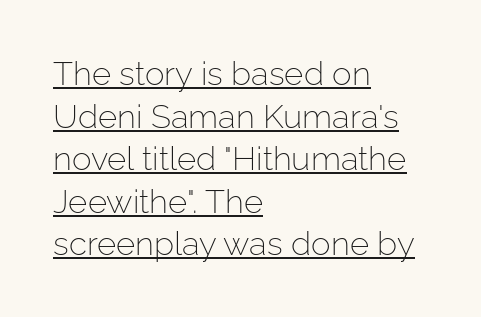
Underline: present. Stroke thickness stays within the range of a standard reading face or lighter. Ascenders rise straight up at ninety degrees. Line beginnings align vertically; line endings do not. The passage shown stacks its lines at a standard gap. Short note: letters normally spaced.
